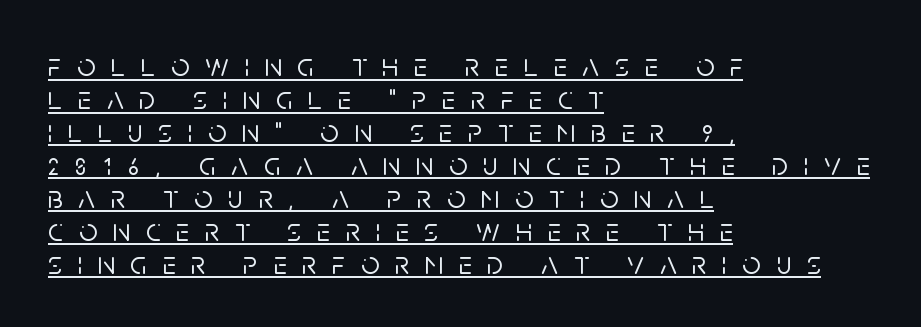
Q: Is the text italic (slanted)? A: No, it is upright.
Q: Is the typeface a serif or a sans-serif typeface? A: Sans-serif.
Q: Is the text underlined? A: Yes.
Q: How is the paragraph aligned? A: Left-aligned.
Q: Is the spacing between letters normal or unusually wide? A: Unusually wide.
Q: Is the spacing between lines tight, normal or loose? A: Tight.
Q: Width (condensed, normal, or wide)? A: Normal.
Q: Stroke contrast? A: Low.
Q: x-height? A: Large.
Q: Monospaced? A: No.
